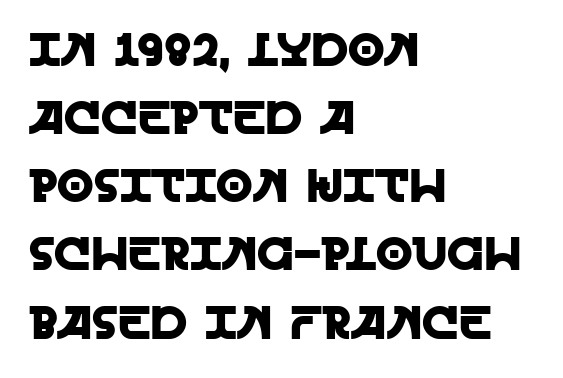
The image shows 47 px sans-serif type, upright; set left-aligned, normal line spacing (1.45x), normal letter spacing, not underlined; a large x-height.
